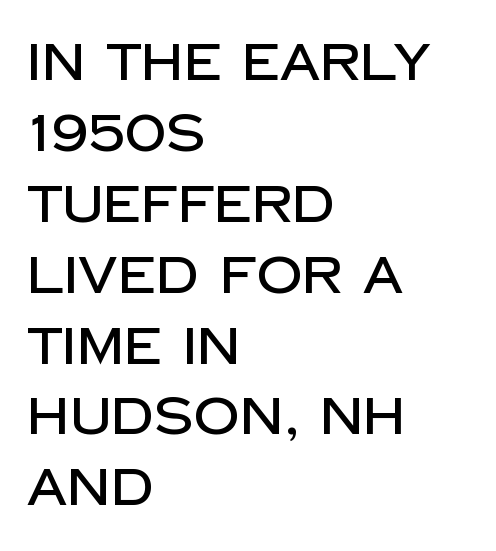
Q: Is the text italic (slanted)? A: No, it is upright.
Q: Is the typeface a serif or a sans-serif typeface? A: Sans-serif.
Q: Is the text underlined? A: No.
Q: How is the paragraph aligned? A: Left-aligned.
Q: Is the spacing between letters normal or unusually wide? A: Normal.
Q: Is the spacing between lines tight, normal or loose? A: Normal.
Q: Width (condensed, normal, or wide)? A: Normal.
Q: Stroke contrast? A: Low.
Q: x-height? A: Large.
Q: Monospaced? A: No.
